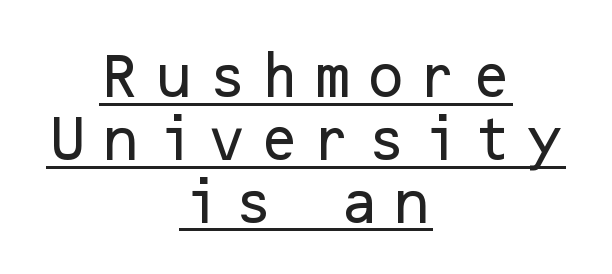
The letterforms stand isolated, each surrounded by extra space. The line-height multiplier appears to be the usual default. Serifs: no, the terminals of the letterforms are clean. Emphasis is given by a line drawn under the lettering. The specimen reads as upright at a glance.
